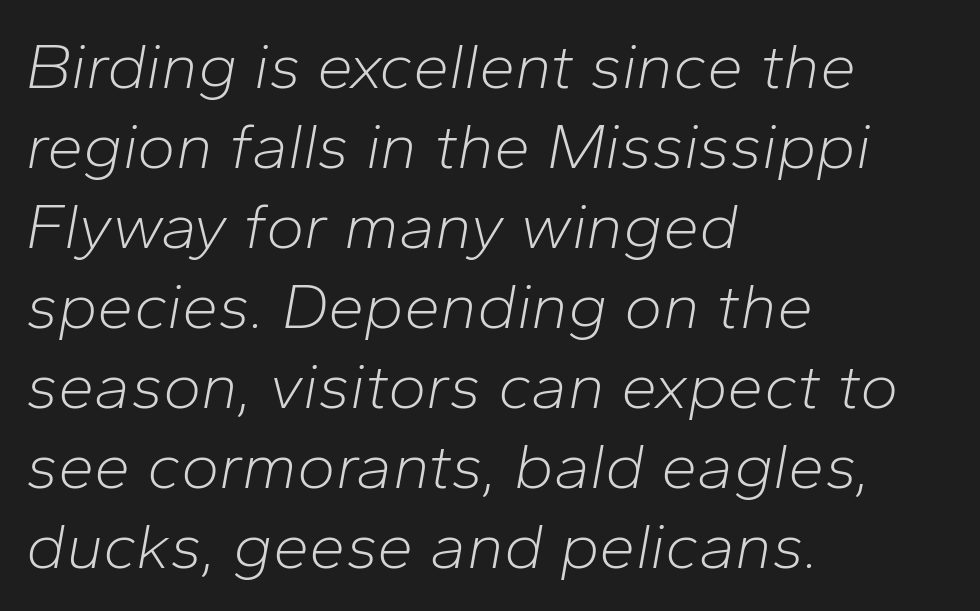
The image shows 65 px light type, italic (leaning right); set left-aligned, line spacing 1.23x, normal letter spacing, not underlined; low stroke contrast and a medium x-height.
